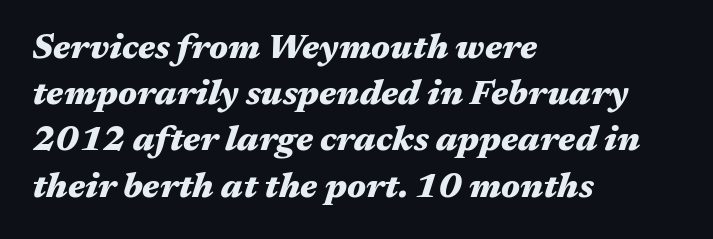
Q: Is the text bold? A: Yes.
Q: Is the text italic (slanted)? A: Yes, it leans right by about 17 degrees.
Q: Is the text underlined? A: No.
Q: How is the paragraph aligned? A: Left-aligned.
Q: Is the spacing between letters normal or unusually wide? A: Normal.
Q: Is the spacing between lines tight, normal or loose? A: Normal.
Q: Width (condensed, normal, or wide)? A: Wide.
Q: Stroke contrast? A: Medium.
Q: x-height? A: Medium.
Q: Monospaced? A: No.
